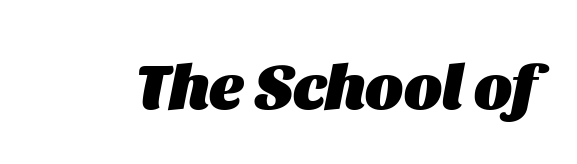
Q: Is the text bold? A: Yes.
Q: Is the text italic (slanted)? A: Yes, it leans right by about 11 degrees.
Q: Is the text underlined? A: No.
Q: Is the spacing between letters normal or unusually wide? A: Normal.
Q: Width (condensed, normal, or wide)? A: Normal.
Q: Stroke contrast? A: Medium.
Q: x-height? A: Large.
Q: Monospaced? A: No.
